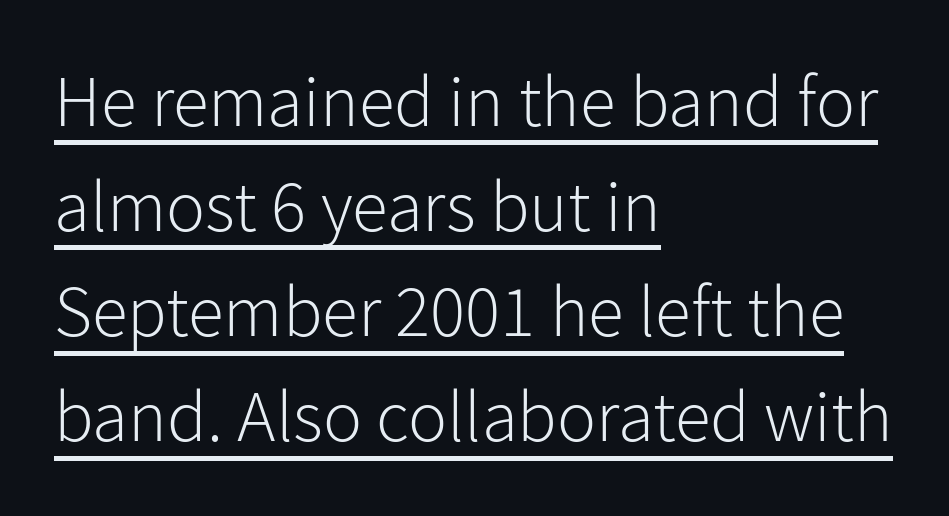
The image shows 73 px light sans-serif type, upright; set left-aligned, normal line spacing (1.44x), normal letter spacing, underlined; low stroke contrast and a medium x-height.
